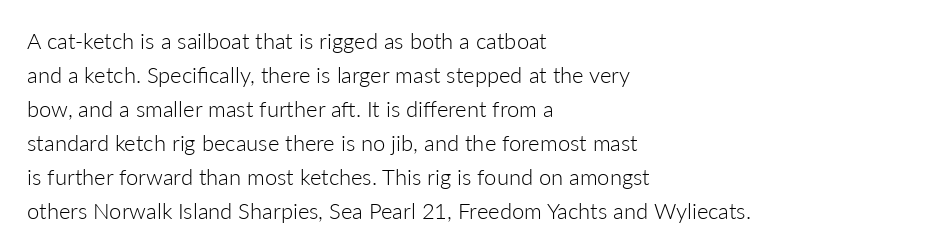
Caption: multi-line text, flush left, ragged right. Rendered with straight, roman letterforms. Beneath every word, the page is bare. Weight: not bold — regular or lighter. Nobody touched the tracking dial on this one. Vertically, the passage feels balanced, rows spaced as you'd expect.
